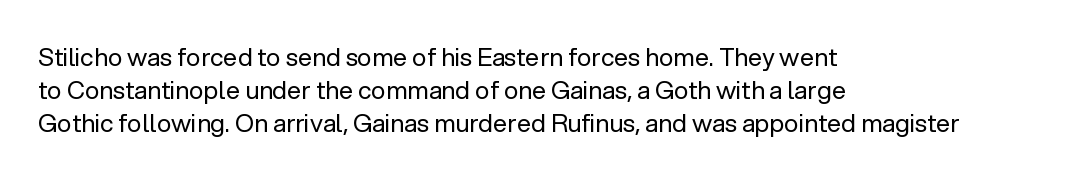
Q: Is the text bold? A: No.
Q: Is the text italic (slanted)? A: No, it is upright.
Q: Is the text underlined? A: No.
Q: How is the paragraph aligned? A: Left-aligned.
Q: Is the spacing between letters normal or unusually wide? A: Normal.
Q: Is the spacing between lines tight, normal or loose? A: Normal.
